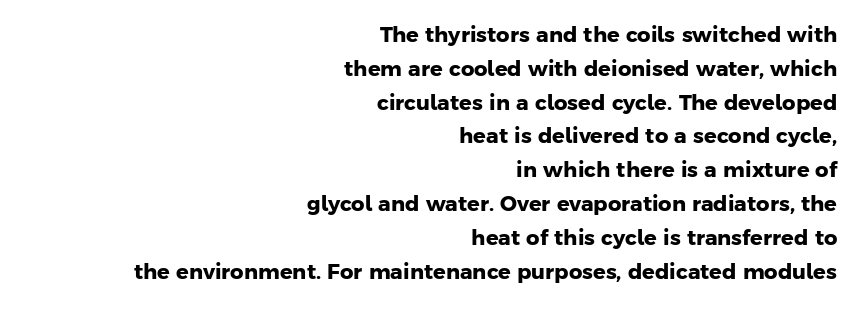
The image shows 21 px bold type; set right-aligned, normal line spacing (1.61x), normal letter spacing, not underlined.
